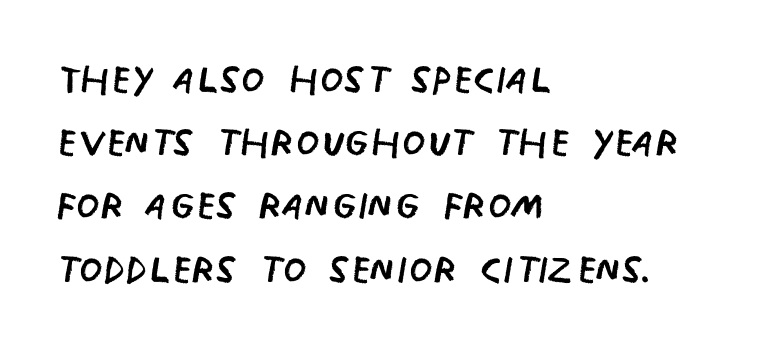
Q: Is the text bold? A: No.
Q: Is the typeface a serif or a sans-serif typeface? A: Sans-serif.
Q: Is the text underlined? A: No.
Q: How is the paragraph aligned? A: Left-aligned.
Q: Is the spacing between letters normal or unusually wide? A: Normal.
Q: Width (condensed, normal, or wide)? A: Condensed.
Q: Stroke contrast? A: Low.
Q: x-height? A: Large.
Q: Monospaced? A: No.
